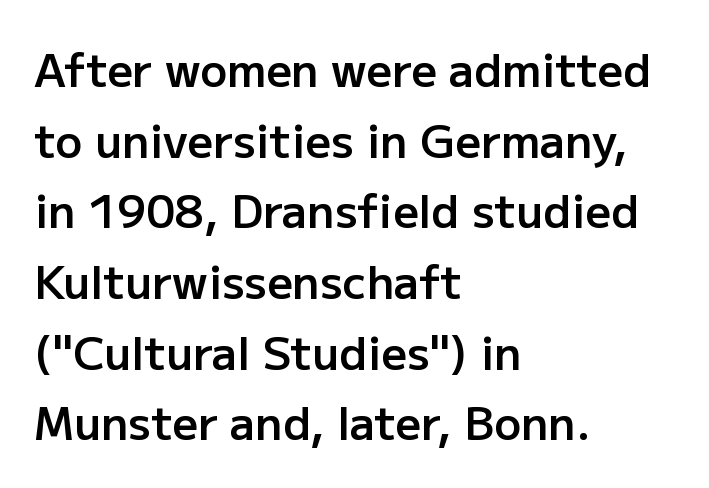
{"serif": "no", "italic": "no", "bold": "semi", "weight": "semibold", "width": "normal", "stroke_contrast": "low", "x_height": "medium", "monospaced": "no", "underline": "no", "align": "left", "line_spacing": "normal", "line_spacing_ratio": 1.57, "letter_spacing": "normal", "letter_spacing_em": 0.0, "glyph_px": 45}
